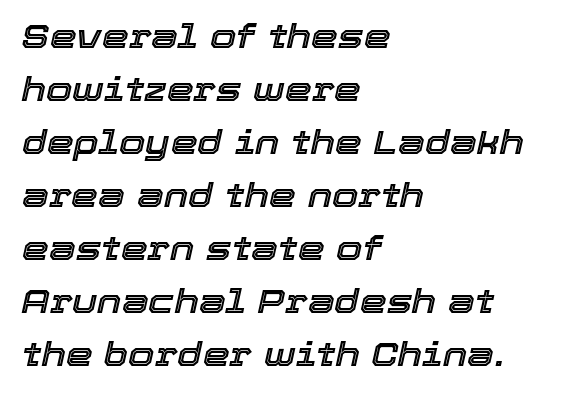
Horizontal bands of white between lines are of average thickness. This sample has the flowing, uneven cadence of proportional lettering. In CSS terms this would be text-align: left. Students, note that the glyphs here touch the page at normal intervals. Glance below the letters and you will spot only blank space.
